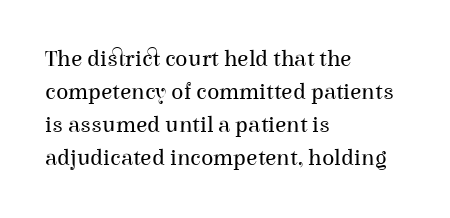
Q: Is the text bold? A: No.
Q: Is the text italic (slanted)? A: No, it is upright.
Q: Is the text underlined? A: No.
Q: How is the paragraph aligned? A: Left-aligned.
Q: Is the spacing between letters normal or unusually wide? A: Normal.
Q: Is the spacing between lines tight, normal or loose? A: Normal.
